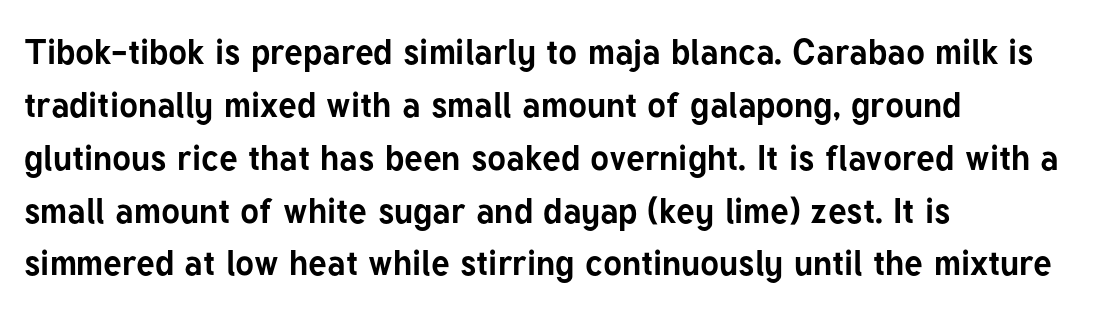
Q: Is the text bold? A: Yes.
Q: Is the text italic (slanted)? A: No, it is upright.
Q: Is the typeface a serif or a sans-serif typeface? A: Sans-serif.
Q: Is the text underlined? A: No.
Q: How is the paragraph aligned? A: Left-aligned.
Q: Is the spacing between letters normal or unusually wide? A: Normal.
Q: Is the spacing between lines tight, normal or loose? A: Normal.
Q: Width (condensed, normal, or wide)? A: Normal.
Q: Stroke contrast? A: Low.
Q: x-height? A: Medium.
Q: Monospaced? A: No.
